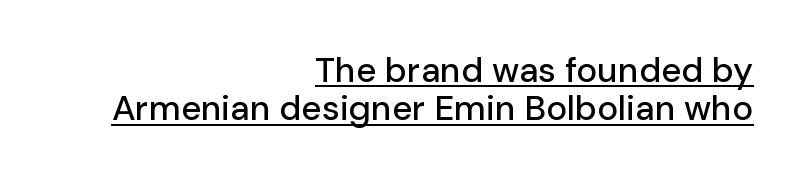
The image shows 35 px sans-serif type, upright; set right-aligned, tight line spacing (1.09x), normal letter spacing, underlined; low stroke contrast and a medium x-height.
